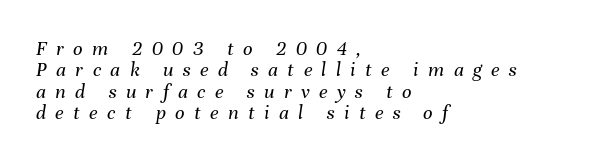
A light-to-regular cut is what we see here. Descender tails drop into unmarked territory. How are the letters spaced? Widely, with obvious added tracking. This is oblique type, the kind used for emphasis or titles. The space between consecutive lines is stingy.
